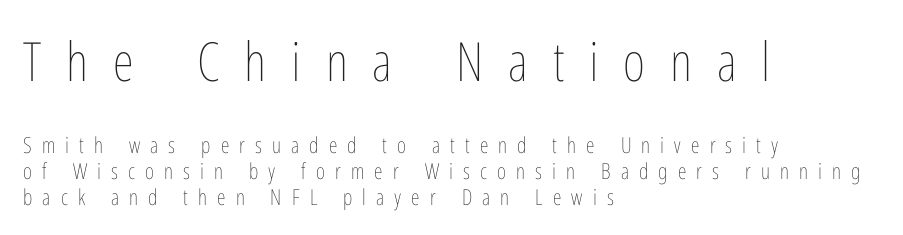
The image shows 54 px thin, condensed type, upright; set left-aligned, line spacing 1.17x, unusually wide letter spacing (+0.46 em), not underlined; the first (top) block is 2.45x larger; low stroke contrast and a medium x-height.
